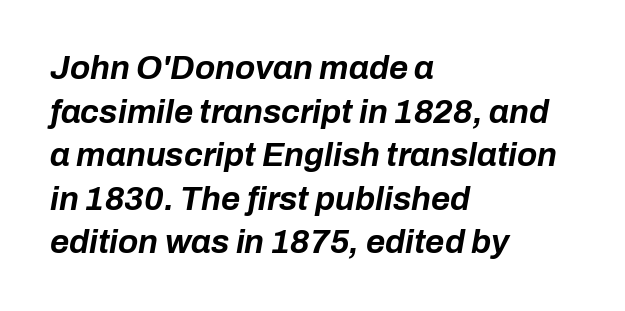
{"italic": "yes", "lean": "right", "slant_degrees": 10, "bold": "yes", "weight": "bold", "width": "normal", "stroke_contrast": "low", "x_height": "medium", "monospaced": "no", "underline": "no", "align": "left", "line_spacing": "normal", "line_spacing_ratio": 1.32, "letter_spacing": "normal", "letter_spacing_em": 0.0, "glyph_px": 33}
